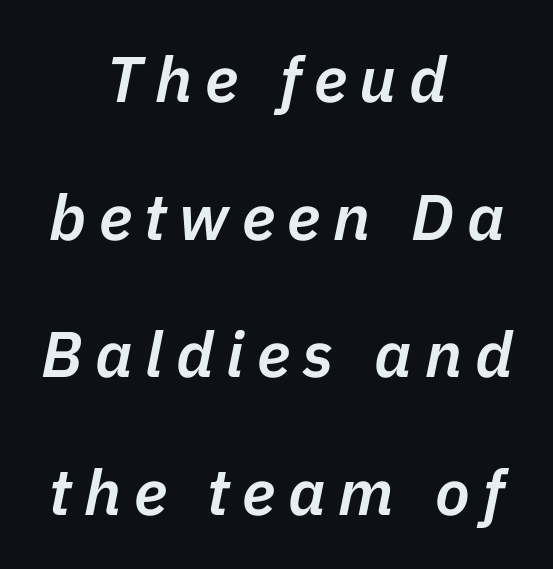
The space between consecutive lines is lavish. The letters are semibold — heavier than regular but short of a full bold. Horizontally, the lines are justified to the midpoint only. The passage shown is typed in a proportional face where columns would drift. There's an unmistakable incline to the writing here. The tracking reads as deliberately expanded to a designer's eye.
